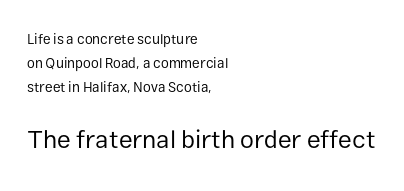
{"italic": "no", "bold": "no", "underline": "no", "align": "left", "line_spacing": "normal", "line_spacing_ratio": 1.7, "letter_spacing": "normal", "letter_spacing_em": 0.0, "larger_block": "second", "size_ratio": 1.79, "glyph_px": 25}
